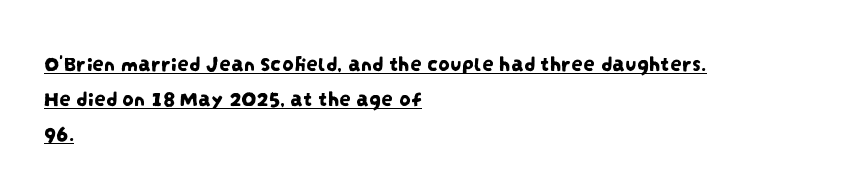
Regular leading. In CSS terms this would be text-align: left. The lettering is marked with a stroke running underneath it. In terms of letterspacing, this is plain default setting.
